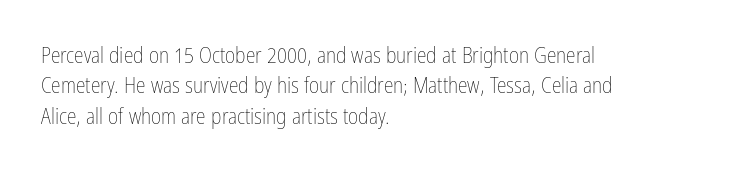
Q: Is the text bold? A: No.
Q: Is the text italic (slanted)? A: No, it is upright.
Q: Is the text underlined? A: No.
Q: How is the paragraph aligned? A: Left-aligned.
Q: Is the spacing between letters normal or unusually wide? A: Normal.
Q: Is the spacing between lines tight, normal or loose? A: Normal.
